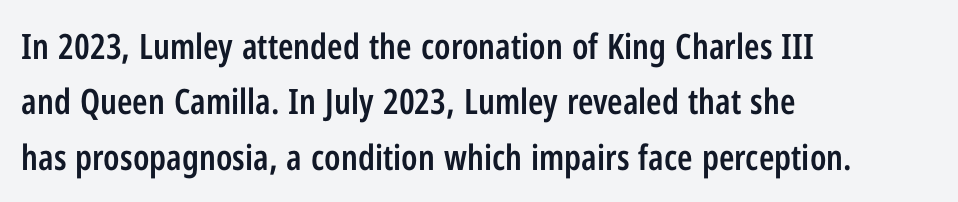
The strip under each line holds only bare page. Short and long lines alike share a common starting point at left. The rendering uses natural spacing where letterforms have individual widths. Every stem runs plumb, perpendicular to the baseline. Default kerning and tracking; the words read as compact shapes.
